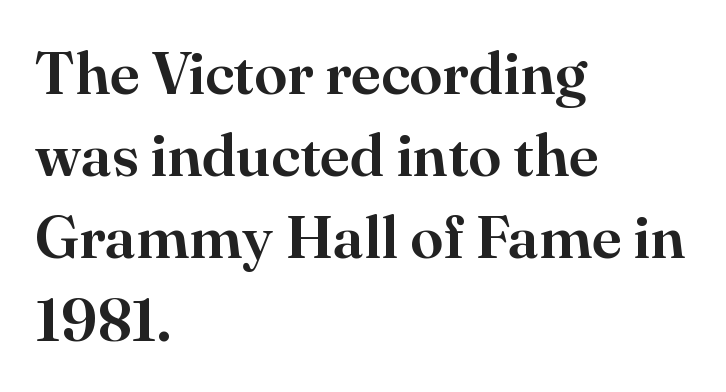
Q: Is the text italic (slanted)? A: No, it is upright.
Q: Is the typeface a serif or a sans-serif typeface? A: Serif.
Q: Is the text underlined? A: No.
Q: How is the paragraph aligned? A: Left-aligned.
Q: Is the spacing between letters normal or unusually wide? A: Normal.
Q: Is the spacing between lines tight, normal or loose? A: Normal.
Q: Width (condensed, normal, or wide)? A: Normal.
Q: Stroke contrast? A: High.
Q: x-height? A: Small.
Q: Monospaced? A: No.
